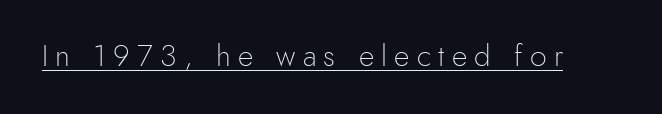
Q: Is the text bold? A: No.
Q: Is the text italic (slanted)? A: No, it is upright.
Q: Is the typeface a serif or a sans-serif typeface? A: Sans-serif.
Q: Is the text underlined? A: Yes.
Q: Is the spacing between letters normal or unusually wide? A: Unusually wide.
Q: Width (condensed, normal, or wide)? A: Normal.
Q: x-height? A: Small.
Q: Monospaced? A: No.
